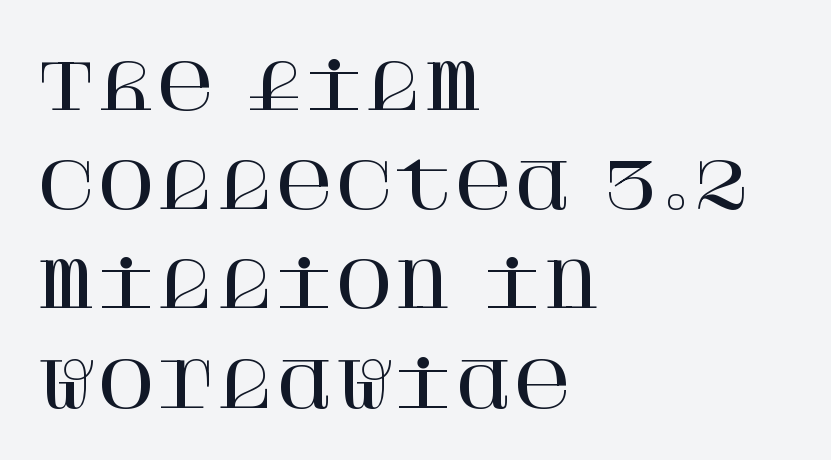
Q: Is the text italic (slanted)? A: No, it is upright.
Q: Is the typeface a serif or a sans-serif typeface? A: Serif.
Q: Is the text underlined? A: No.
Q: How is the paragraph aligned? A: Left-aligned.
Q: Is the spacing between letters normal or unusually wide? A: Normal.
Q: Is the spacing between lines tight, normal or loose? A: Normal.
Q: Width (condensed, normal, or wide)? A: Normal.
Q: Stroke contrast? A: High.
Q: x-height? A: Large.
